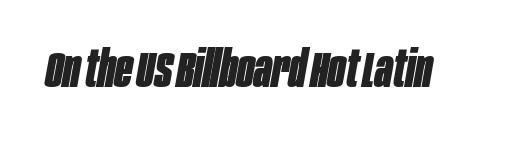
Observe the ordinary spacing: letters are neighbours, not strangers. The zone under the glyphs is completely vacant. Heft: maximum for text — a bold. Do the characters align in a grid? No, the font is proportional.
